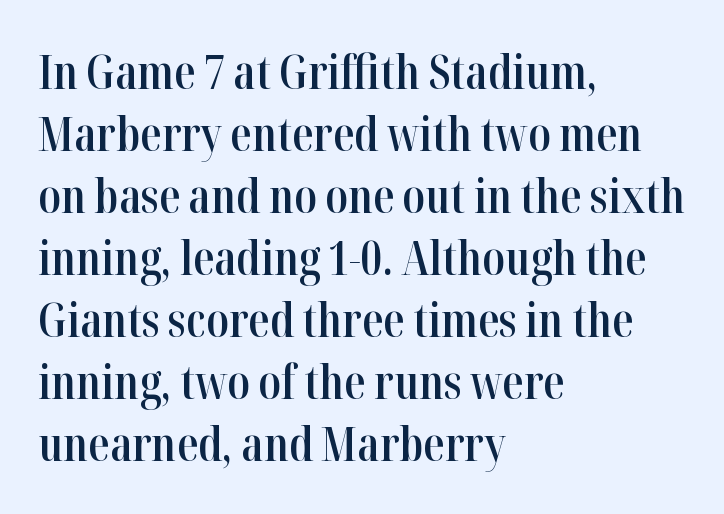
Q: Is the text bold? A: Semi-bold.
Q: Is the text italic (slanted)? A: No, it is upright.
Q: Is the typeface a serif or a sans-serif typeface? A: Serif.
Q: Is the text underlined? A: No.
Q: How is the paragraph aligned? A: Left-aligned.
Q: Is the spacing between letters normal or unusually wide? A: Normal.
Q: Is the spacing between lines tight, normal or loose? A: Normal.
Q: Width (condensed, normal, or wide)? A: Condensed.
Q: Stroke contrast? A: High.
Q: x-height? A: Medium.
Q: Monospaced? A: No.
